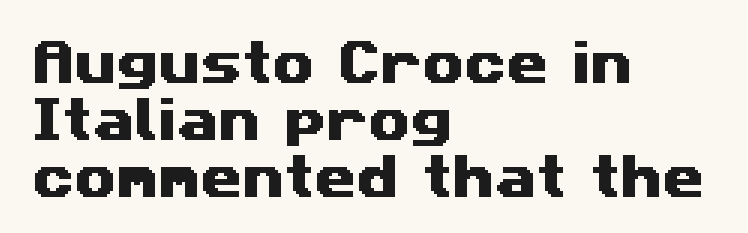
{"serif": "no", "width": "wide", "stroke_contrast": "medium", "x_height": "medium", "monospaced": "no", "underline": "no", "align": "left", "line_spacing_ratio": 1.19, "letter_spacing": "normal", "letter_spacing_em": 0.0, "glyph_px": 48}
